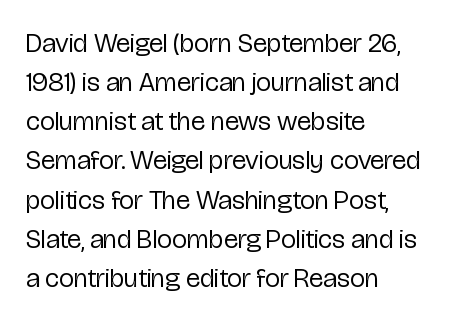
Q: Is the text bold? A: No.
Q: Is the text italic (slanted)? A: No, it is upright.
Q: Is the text underlined? A: No.
Q: How is the paragraph aligned? A: Left-aligned.
Q: Is the spacing between letters normal or unusually wide? A: Normal.
Q: Is the spacing between lines tight, normal or loose? A: Normal.
